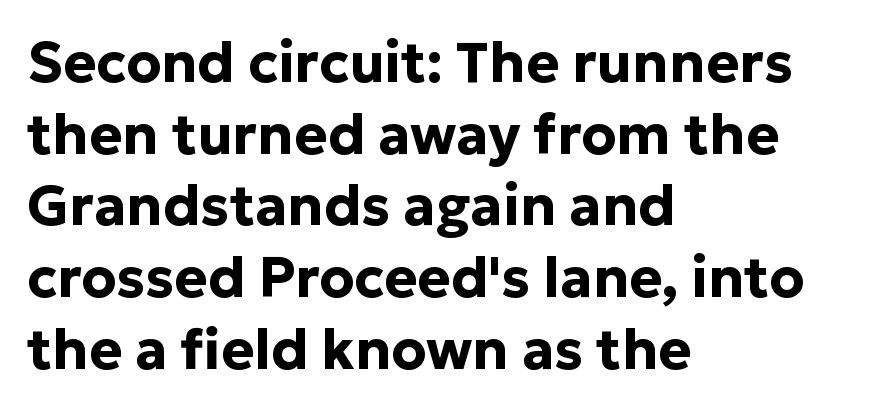
{"serif": "no", "italic": "no", "bold": "yes", "weight": "bold", "width": "normal", "stroke_contrast": "low", "x_height": "medium", "monospaced": "no", "underline": "no", "align": "left", "line_spacing": "normal", "line_spacing_ratio": 1.28, "letter_spacing": "normal", "letter_spacing_em": 0.0, "glyph_px": 56}
